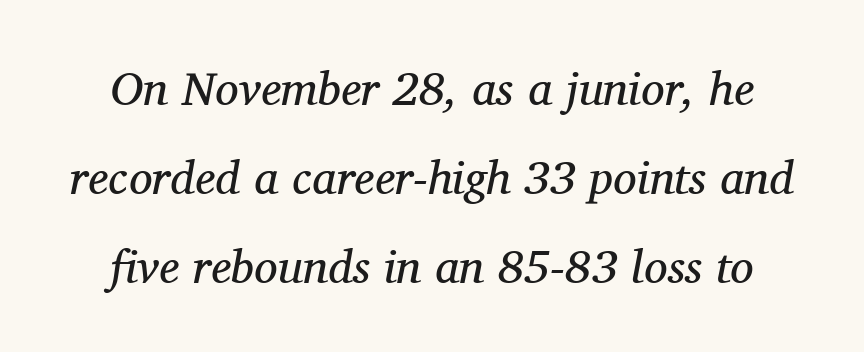
Q: Is the text bold? A: No.
Q: Is the text italic (slanted)? A: Yes, it leans right by about 11 degrees.
Q: Is the typeface a serif or a sans-serif typeface? A: Serif.
Q: Is the text underlined? A: No.
Q: How is the paragraph aligned? A: Centered.
Q: Is the spacing between letters normal or unusually wide? A: Normal.
Q: Width (condensed, normal, or wide)? A: Normal.
Q: Stroke contrast? A: Medium.
Q: x-height? A: Medium.
Q: Monospaced? A: No.
